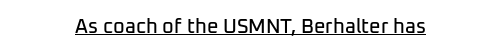
The letters stand upright; this is a roman face. Tracking here is standard; glyphs follow each other at the usual distance. Descenders here cross a horizontal rule under the line.
